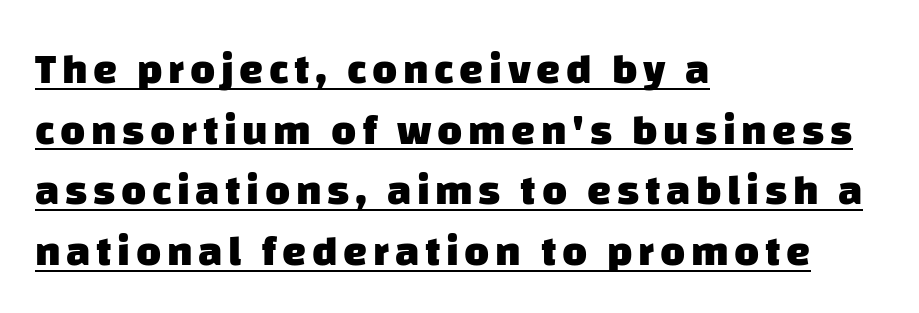
{"serif": "no", "bold": "yes", "weight": "heavy", "width": "normal", "stroke_contrast": "low", "x_height": "large", "monospaced": "no", "underline": "yes", "align": "left", "line_spacing": "normal", "line_spacing_ratio": 1.41, "glyph_px": 43}
